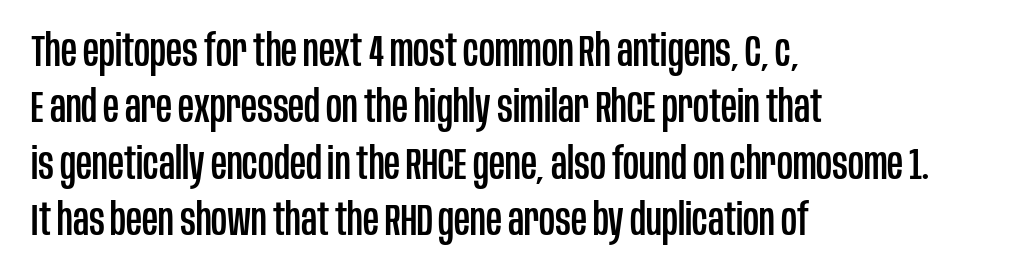
Q: Is the text italic (slanted)? A: No, it is upright.
Q: Is the typeface a serif or a sans-serif typeface? A: Sans-serif.
Q: Is the text underlined? A: No.
Q: How is the paragraph aligned? A: Left-aligned.
Q: Is the spacing between letters normal or unusually wide? A: Normal.
Q: Is the spacing between lines tight, normal or loose? A: Normal.
Q: Width (condensed, normal, or wide)? A: Condensed.
Q: Stroke contrast? A: Low.
Q: x-height? A: Large.
Q: Monospaced? A: No.
